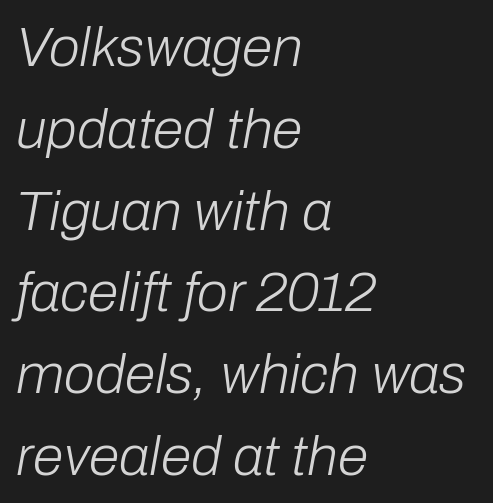
Proportional: the letters do not fall into vertical columns. The letters are slanted; this is an italic face. Caption: multi-line text, flush left, ragged right. A light-to-regular cut is what we see here. Nothing unusual about the tracking: characters are spaced as the font intends. Nobody drew a line under any word here.
